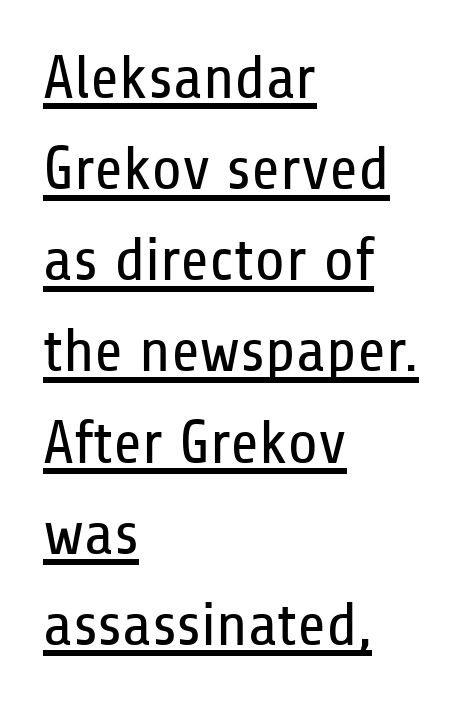
The image shows 62 px regular-weight, condensed sans-serif type, upright; set left-aligned, normal line spacing (1.47x), normal letter spacing, underlined; low stroke contrast and a medium x-height.
